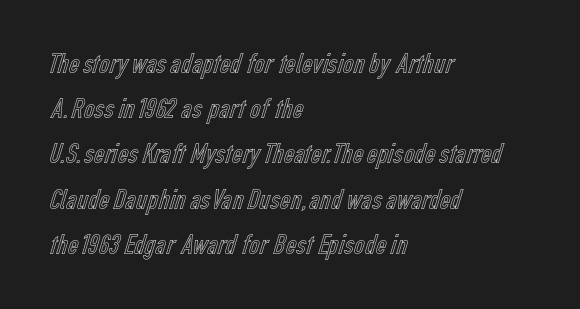
The image shows 29 px condensed type; set left-aligned, normal line spacing (1.56x), normal letter spacing, not underlined; a medium x-height.
